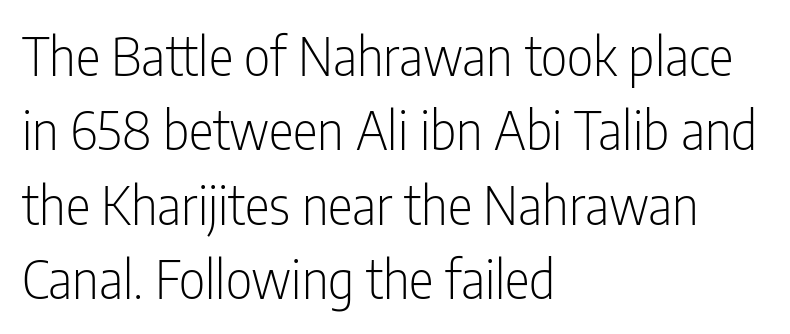
Q: Is the text bold? A: No.
Q: Is the text italic (slanted)? A: No, it is upright.
Q: Is the typeface a serif or a sans-serif typeface? A: Sans-serif.
Q: Is the text underlined? A: No.
Q: How is the paragraph aligned? A: Left-aligned.
Q: Is the spacing between letters normal or unusually wide? A: Normal.
Q: Is the spacing between lines tight, normal or loose? A: Normal.
Q: Width (condensed, normal, or wide)? A: Condensed.
Q: Stroke contrast? A: Low.
Q: x-height? A: Medium.
Q: Monospaced? A: No.
